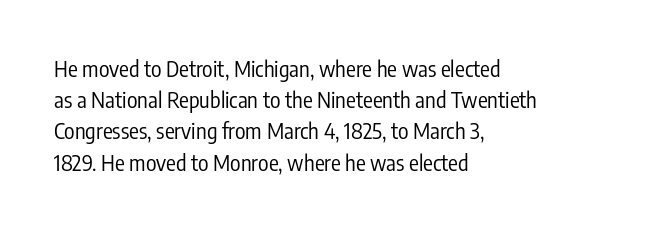
The image shows 22 px text type, upright; set left-aligned, normal line spacing (1.42x), normal letter spacing, not underlined.
